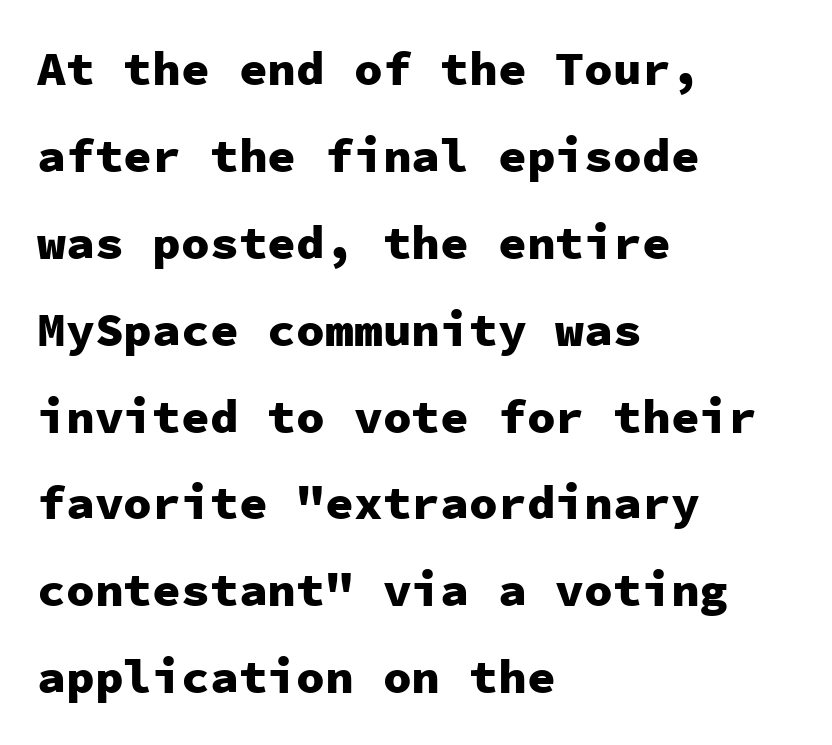
Q: Is the text bold? A: Yes.
Q: Is the text italic (slanted)? A: No, it is upright.
Q: Is the typeface a serif or a sans-serif typeface? A: Sans-serif.
Q: Is the text underlined? A: No.
Q: How is the paragraph aligned? A: Left-aligned.
Q: Is the spacing between letters normal or unusually wide? A: Normal.
Q: Width (condensed, normal, or wide)? A: Normal.
Q: Stroke contrast? A: Low.
Q: x-height? A: Medium.
Q: Monospaced? A: Yes.
